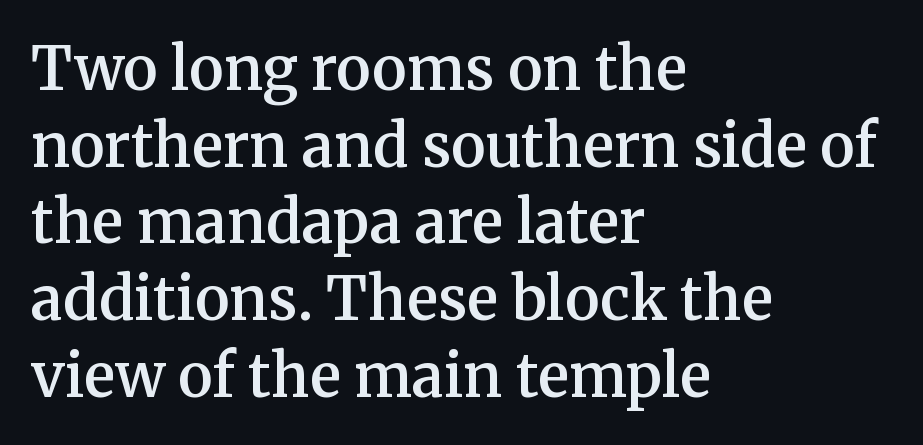
The image shows 59 px semibold serif type, upright; set left-aligned, normal line spacing (1.3x), normal letter spacing, not underlined; medium stroke contrast and a medium x-height.
